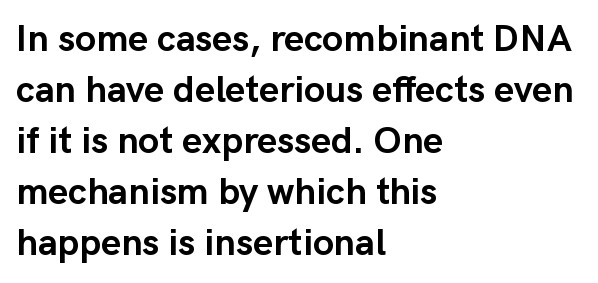
The image shows 38 px semibold sans-serif type, upright; set left-aligned, normal line spacing (1.34x), normal letter spacing, not underlined; low stroke contrast and a medium x-height.
